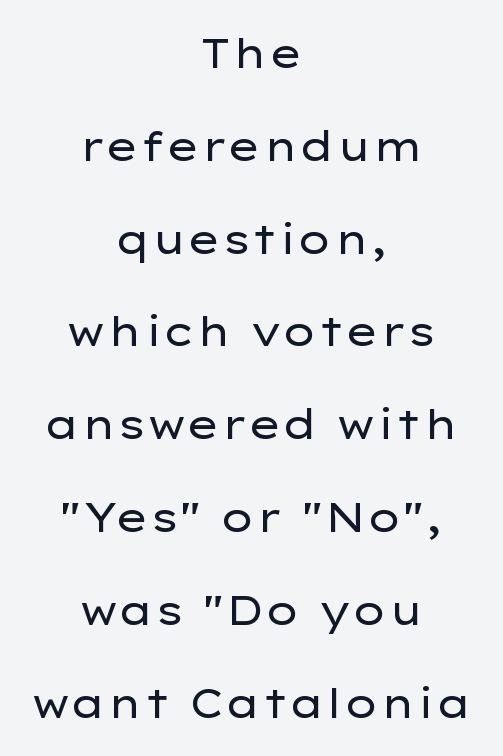
The image shows 40 px regular-weight, wide sans-serif type, upright; set centered, loose line spacing (2.32x), normal letter spacing, not underlined; low stroke contrast and a medium x-height.
